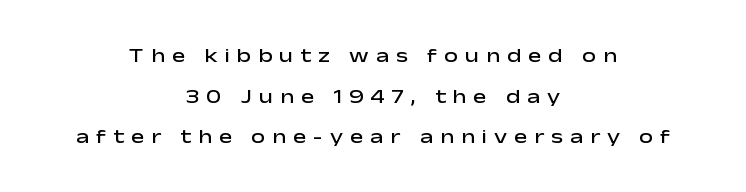
Q: Is the text bold? A: Semi-bold.
Q: Is the text italic (slanted)? A: No, it is upright.
Q: Is the text underlined? A: No.
Q: How is the paragraph aligned? A: Centered.
Q: Is the spacing between letters normal or unusually wide? A: Unusually wide.
Q: Is the spacing between lines tight, normal or loose? A: Loose.
